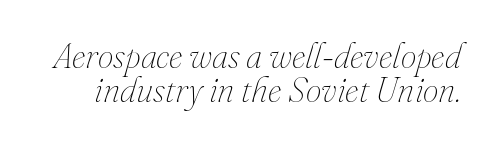
{"italic": "yes", "lean": "right", "slant_degrees": 16, "bold": "no", "weight": "thin", "width": "normal", "stroke_contrast": "medium", "x_height": "small", "monospaced": "no", "underline": "no", "line_spacing": "tight", "line_spacing_ratio": 0.97, "letter_spacing": "normal", "letter_spacing_em": 0.0, "glyph_px": 35}
